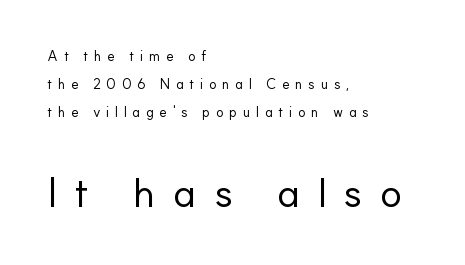
{"serif": "no", "italic": "no", "bold": "no", "weight": "regular", "width": "normal", "stroke_contrast": "low", "x_height": "small", "monospaced": "no", "underline": "no", "align": "left", "line_spacing": "loose", "line_spacing_ratio": 2.0, "letter_spacing": "wide", "letter_spacing_em": 0.4, "larger_block": "second", "size_ratio": 3.0, "glyph_px": 42}
